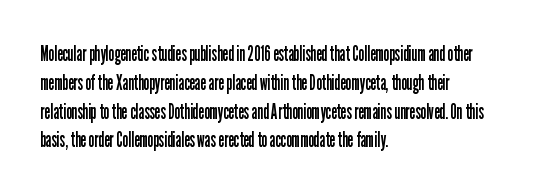
{"italic": "no", "bold": "no", "underline": "no", "align": "left", "line_spacing": "normal", "line_spacing_ratio": 1.37, "letter_spacing": "normal", "letter_spacing_em": 0.0, "glyph_px": 21}
